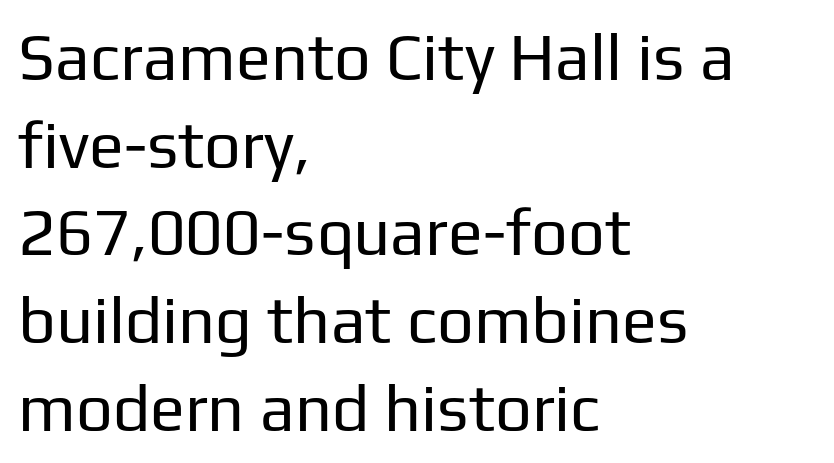
Q: Is the text bold? A: No.
Q: Is the text italic (slanted)? A: No, it is upright.
Q: Is the typeface a serif or a sans-serif typeface? A: Sans-serif.
Q: Is the text underlined? A: No.
Q: How is the paragraph aligned? A: Left-aligned.
Q: Is the spacing between letters normal or unusually wide? A: Normal.
Q: Is the spacing between lines tight, normal or loose? A: Normal.
Q: Width (condensed, normal, or wide)? A: Normal.
Q: Stroke contrast? A: Low.
Q: x-height? A: Medium.
Q: Monospaced? A: No.
